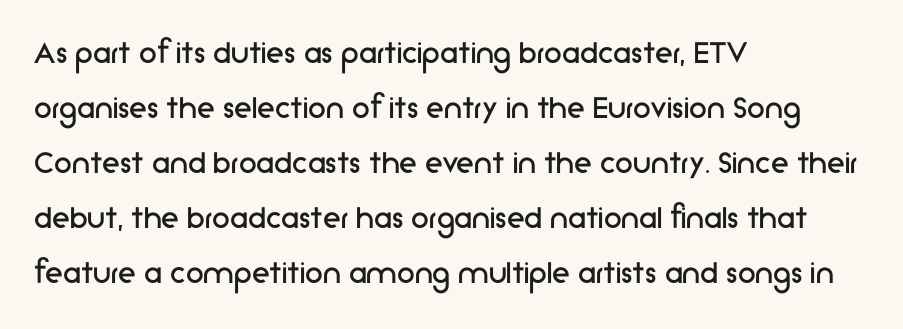
Q: Is the text bold? A: No.
Q: Is the text italic (slanted)? A: No, it is upright.
Q: Is the typeface a serif or a sans-serif typeface? A: Sans-serif.
Q: Is the text underlined? A: No.
Q: How is the paragraph aligned? A: Left-aligned.
Q: Is the spacing between letters normal or unusually wide? A: Normal.
Q: Is the spacing between lines tight, normal or loose? A: Normal.
Q: Width (condensed, normal, or wide)? A: Normal.
Q: Stroke contrast? A: Low.
Q: x-height? A: Medium.
Q: Monospaced? A: No.
